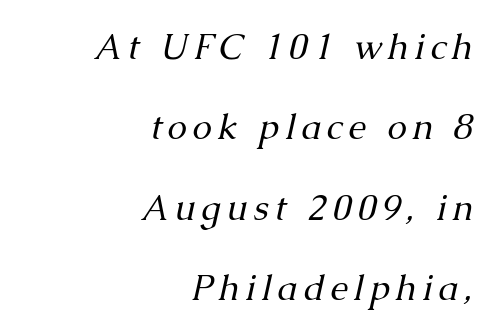
The image shows 35 px regular-weight serif type, italic (leaning right); set right-aligned, loose line spacing (2.3x), not underlined; medium stroke contrast and a medium x-height.
